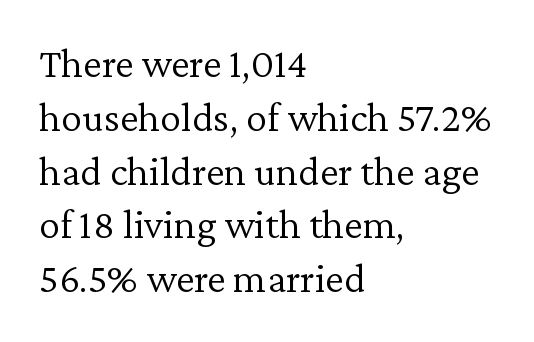
Q: Is the text bold? A: No.
Q: Is the text italic (slanted)? A: No, it is upright.
Q: Is the typeface a serif or a sans-serif typeface? A: Serif.
Q: Is the text underlined? A: No.
Q: How is the paragraph aligned? A: Left-aligned.
Q: Is the spacing between letters normal or unusually wide? A: Normal.
Q: Is the spacing between lines tight, normal or loose? A: Normal.
Q: Width (condensed, normal, or wide)? A: Normal.
Q: Stroke contrast? A: Low.
Q: x-height? A: Medium.
Q: Monospaced? A: No.
